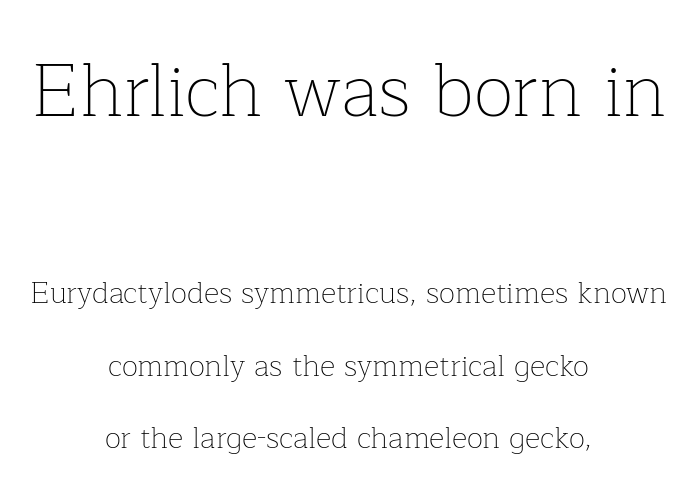
{"serif": "yes", "italic": "no", "bold": "no", "weight": "thin", "width": "normal", "stroke_contrast": "low", "x_height": "medium", "monospaced": "no", "underline": "no", "align": "center", "line_spacing": "loose", "line_spacing_ratio": 2.42, "letter_spacing": "normal", "letter_spacing_em": 0.0, "larger_block": "first", "size_ratio": 2.47, "glyph_px": 74}
